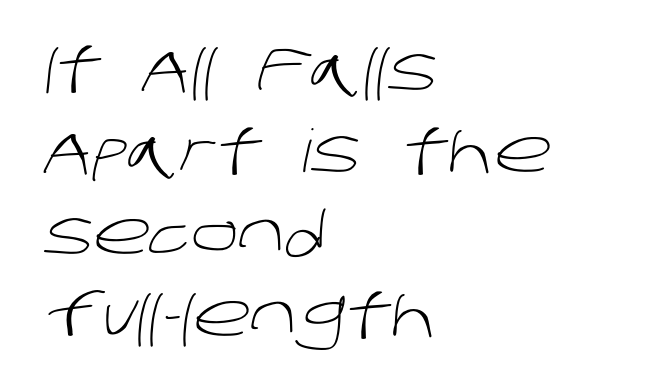
Nope, no serifs anywhere on these letters. The passage is arranged the way most books set body copy — flush left. A normal amount of white space separates one row of letters from the next. Here the designer chose a conventional face with non-uniform glyph widths.
